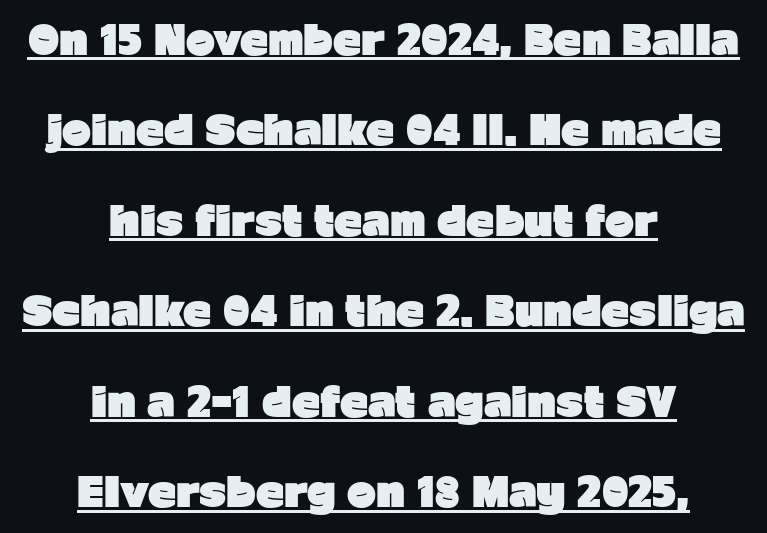
Inter-character spacing is left at the font's built-in metrics. Somebody hit Ctrl+U on this one — the words are underlined. I'd describe the lettering as bold — thick and assertive. The rag falls on both sides of this text block equally.
